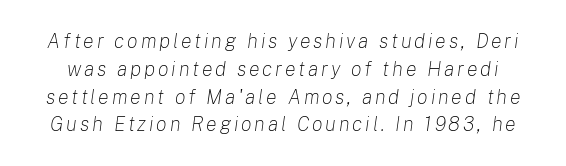
Rendered with sloped, italic letterforms. Compared with a typical body face, this is equally light or lighter still. The zone under the glyphs is completely vacant. Is there much room between lines? A standard amount, neither cramped nor airy.
